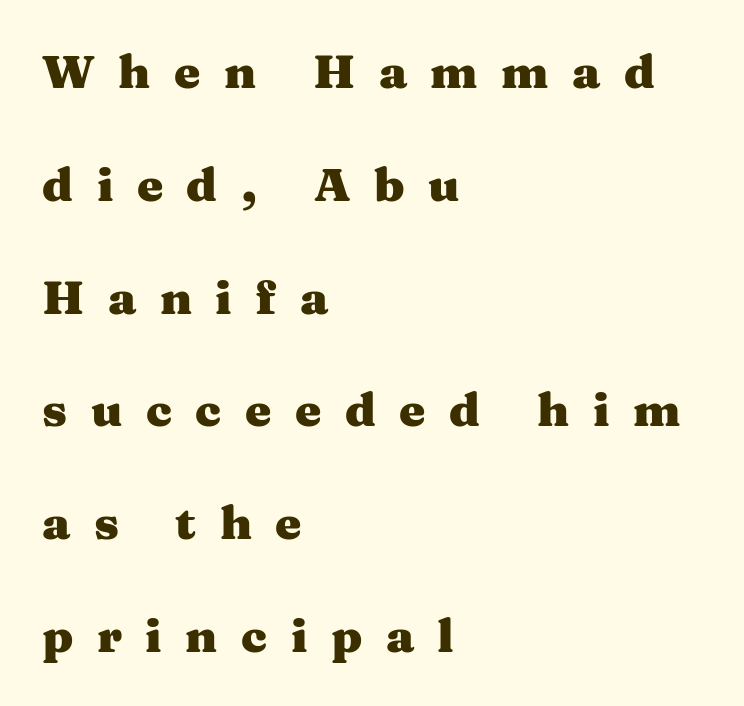
When letters stand straight like this, we call the style roman or upright. Weight check: bold — yes, fully. Lines of text with bare space underneath. The passage shown stacks its lines with a broad gap. The face used here is seriffed, in the tradition of book romans.
